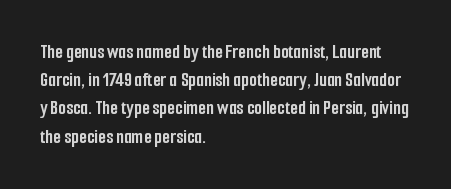
Q: Is the text bold? A: Yes.
Q: Is the text italic (slanted)? A: No, it is upright.
Q: Is the text underlined? A: No.
Q: How is the paragraph aligned? A: Left-aligned.
Q: Is the spacing between letters normal or unusually wide? A: Normal.
Q: Is the spacing between lines tight, normal or loose? A: Normal.
